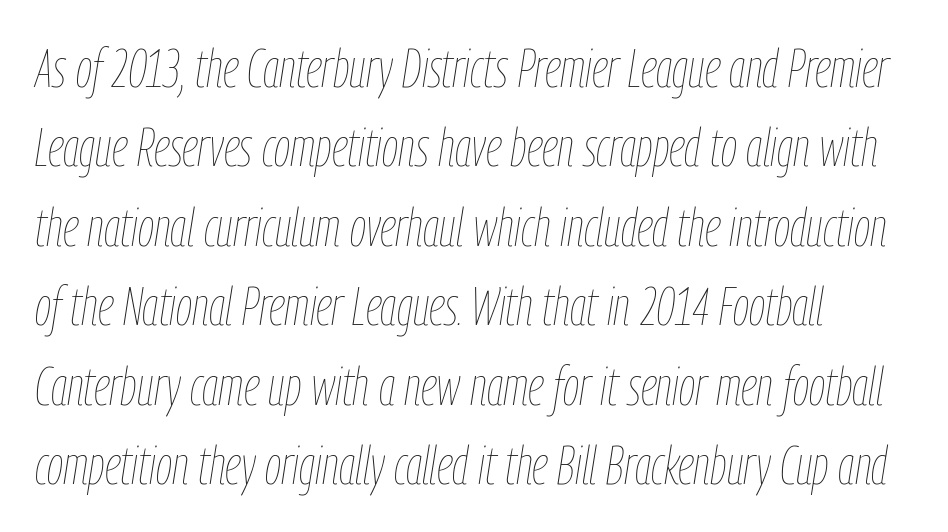
Q: Is the text bold? A: No.
Q: Is the text italic (slanted)? A: Yes, it leans right by about 9 degrees.
Q: Is the text underlined? A: No.
Q: How is the paragraph aligned? A: Left-aligned.
Q: Is the spacing between letters normal or unusually wide? A: Normal.
Q: Is the spacing between lines tight, normal or loose? A: Normal.
Q: Width (condensed, normal, or wide)? A: Condensed.
Q: Stroke contrast? A: Low.
Q: x-height? A: Medium.
Q: Monospaced? A: No.
